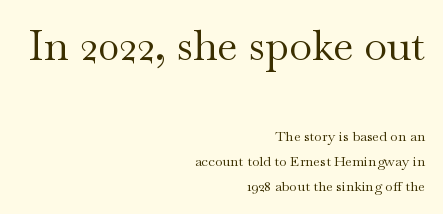
{"serif": "yes", "italic": "no", "bold": "no", "weight": "regular", "width": "wide", "stroke_contrast": "medium", "x_height": "small", "monospaced": "no", "underline": "no", "align": "right", "line_spacing_ratio": 1.79, "letter_spacing": "normal", "letter_spacing_em": 0.0, "larger_block": "first", "size_ratio": 3.0, "glyph_px": 42}
